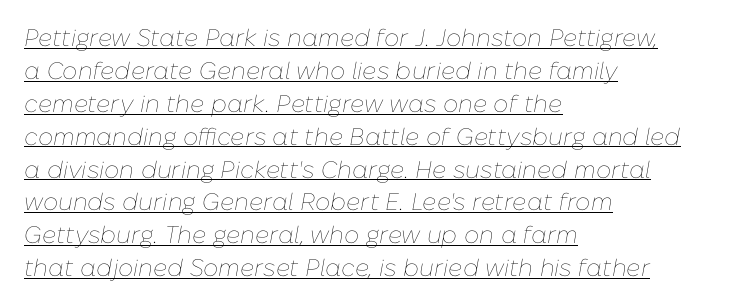
Q: Is the text bold? A: No.
Q: Is the text italic (slanted)? A: Yes, it leans right by about 10 degrees.
Q: Is the text underlined? A: Yes.
Q: How is the paragraph aligned? A: Left-aligned.
Q: Is the spacing between letters normal or unusually wide? A: Normal.
Q: Is the spacing between lines tight, normal or loose? A: Normal.
